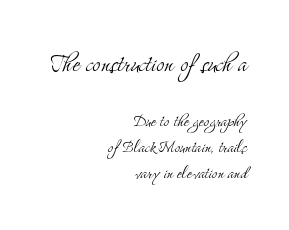
The image shows 31 px light, condensed serif type; set right-aligned, normal line spacing (1.25x), normal letter spacing, not underlined; the first (top) block is 1.48x larger; medium stroke contrast and a small x-height.
